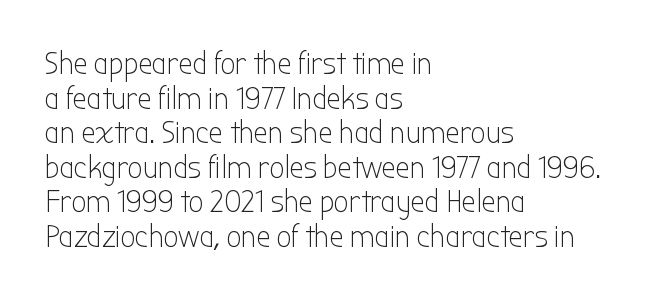
{"serif": "no", "italic": "no", "bold": "no", "weight": "light", "width": "condensed", "stroke_contrast": "low", "x_height": "medium", "monospaced": "no", "underline": "no", "align": "left", "line_spacing": "tight", "line_spacing_ratio": 1.08, "letter_spacing": "normal", "letter_spacing_em": 0.0, "glyph_px": 32}
